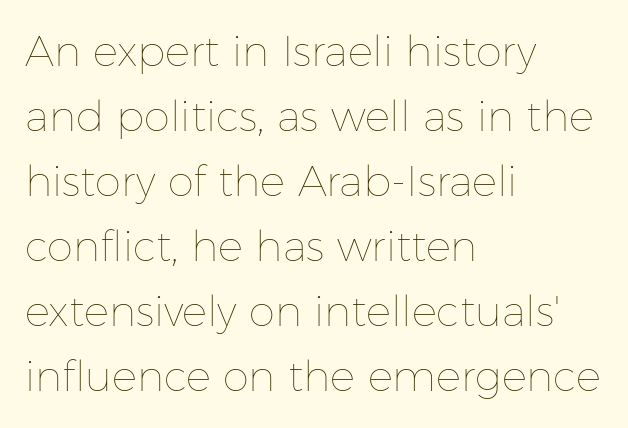
The image shows 42 px thin type, upright; set left-aligned, normal line spacing (1.55x), normal letter spacing, not underlined; low stroke contrast and a medium x-height.
